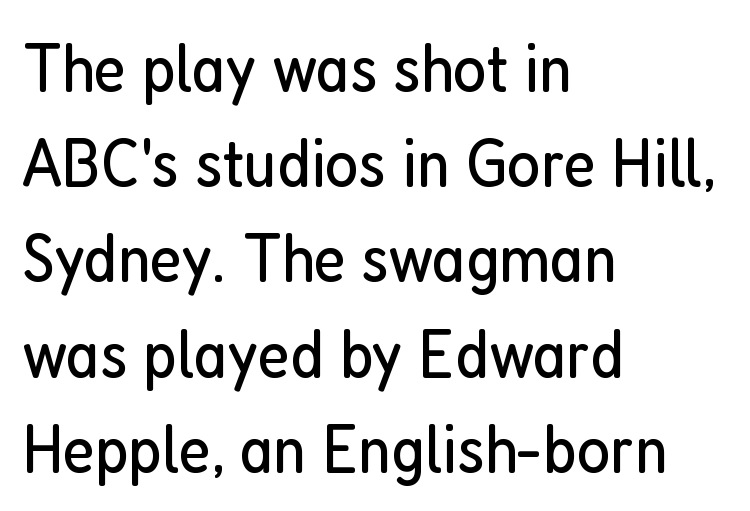
{"serif": "no", "italic": "no", "bold": "no", "weight": "regular", "width": "condensed", "stroke_contrast": "low", "x_height": "medium", "monospaced": "no", "underline": "no", "align": "left", "line_spacing": "normal", "line_spacing_ratio": 1.36, "letter_spacing": "normal", "letter_spacing_em": 0.0, "glyph_px": 70}
